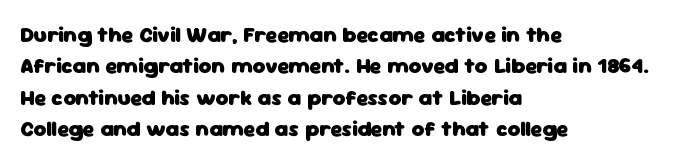
The vertical gap from one line to the next is medium. Bold? Absolutely — the strokes are thick and heavy. Plain, unruled lines of type. The ragged edge is on the right, which tells us the setting is flush left.
